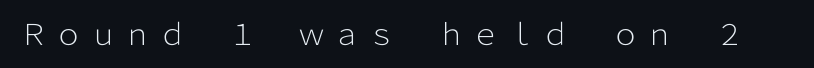
Stroke thickness stays within the range of a standard reading face or lighter. The rendering uses natural spacing where letterforms have individual widths. This is the regular roman posture of the typeface. Any mark beneath the type? The region is blank. The typeface chosen for these lines omits serifs.
